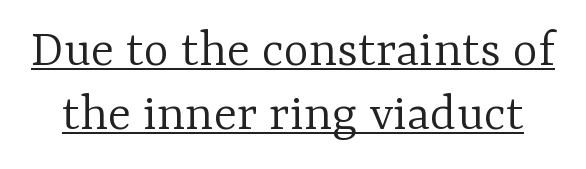
The image shows 54 px light serif type, upright; set line spacing 1.18x, normal letter spacing, underlined; low stroke contrast and a medium x-height.
